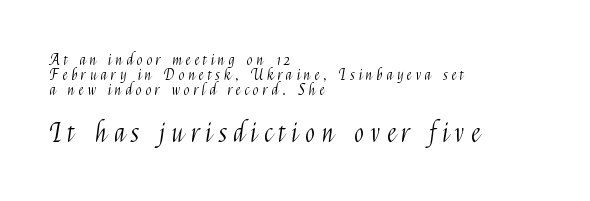
Q: Is the text bold? A: No.
Q: Is the text italic (slanted)? A: Yes.
Q: Is the text underlined? A: No.
Q: How is the paragraph aligned? A: Left-aligned.
Q: Is the spacing between letters normal or unusually wide? A: Unusually wide.
Q: Is the spacing between lines tight, normal or loose? A: Tight.
Q: Which block of text is set in a larger size, the first (top) or the second (bottom)? A: The second (bottom) one.
